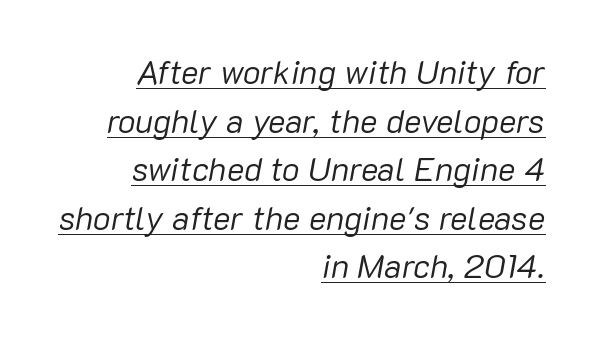
Character widths vary here, with narrow letters taking less room than wide ones. Somebody hit Ctrl+U on this one — the words are underlined. Vertically, the passage feels balanced, rows spaced as you'd expect. Stroke thickness stays within the range of a standard reading face or lighter. Does extra space separate the letters? No, they use regular spacing.
